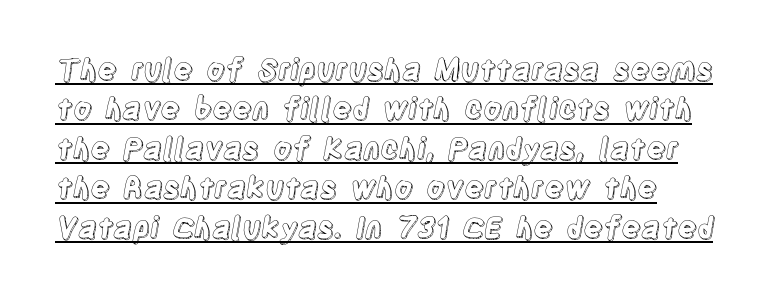
How are the letters spaced? Ordinarily, with no added tracking. Check the space under the baseline: a stroke is drawn there. The lines sit at an ordinary, default distance from one another.
